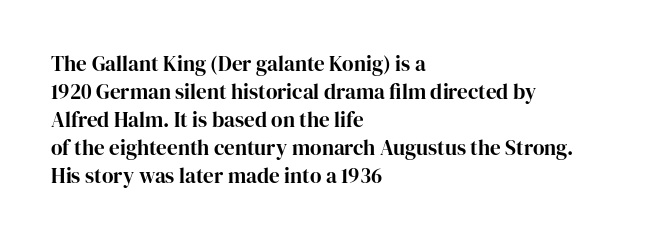
If you measured baseline to baseline, you'd find a middling distance. Descenders are the only things crossing below the line. The lines in this sample share a left origin and differ only in where they stop. Letter spacing: default. Quick note: not italic, upright.
